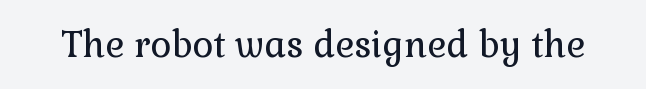
Check the space under the baseline: it is left empty. Each letter keeps its own natural width here, so spacing adapts to shape. Examine the stroke ends and you'll spot serifs. The letters stand upright; this is a roman face.
